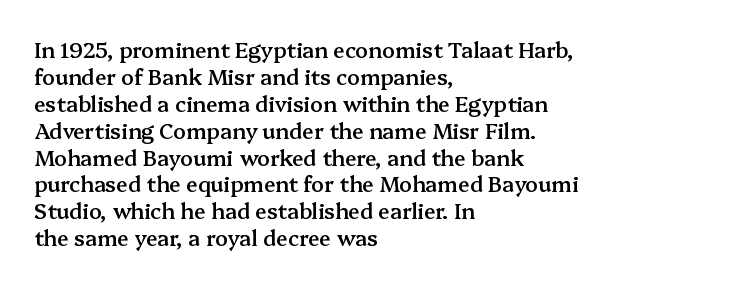
Q: Is the text bold? A: Semi-bold.
Q: Is the text italic (slanted)? A: No, it is upright.
Q: Is the text underlined? A: No.
Q: How is the paragraph aligned? A: Left-aligned.
Q: Is the spacing between letters normal or unusually wide? A: Normal.
Q: Is the spacing between lines tight, normal or loose? A: Normal.
